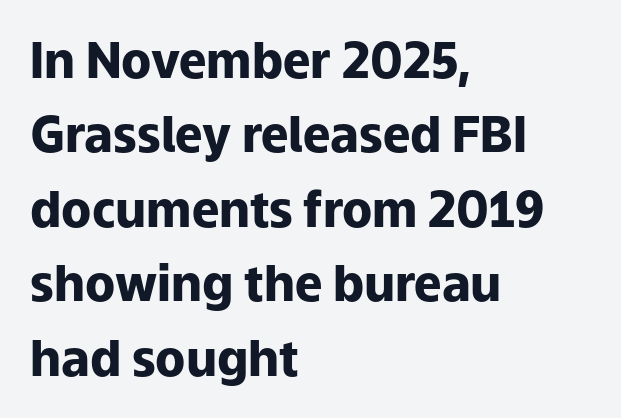
The image shows 49 px heavy sans-serif type, upright; set left-aligned, normal line spacing (1.52x), normal letter spacing, not underlined; low stroke contrast and a medium x-height.
